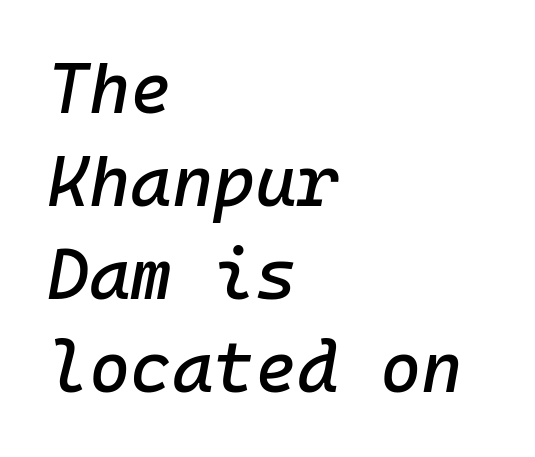
Q: Is the text italic (slanted)? A: Yes, it leans right by about 10 degrees.
Q: Is the text underlined? A: No.
Q: How is the paragraph aligned? A: Left-aligned.
Q: Is the spacing between letters normal or unusually wide? A: Normal.
Q: Is the spacing between lines tight, normal or loose? A: Normal.
Q: Width (condensed, normal, or wide)? A: Normal.
Q: Stroke contrast? A: Low.
Q: x-height? A: Medium.
Q: Monospaced? A: Yes.
